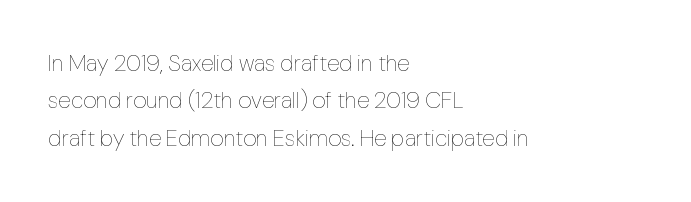
Q: Is the text bold? A: No.
Q: Is the text italic (slanted)? A: No, it is upright.
Q: Is the text underlined? A: No.
Q: How is the paragraph aligned? A: Left-aligned.
Q: Is the spacing between letters normal or unusually wide? A: Normal.
Q: Is the spacing between lines tight, normal or loose? A: Normal.
